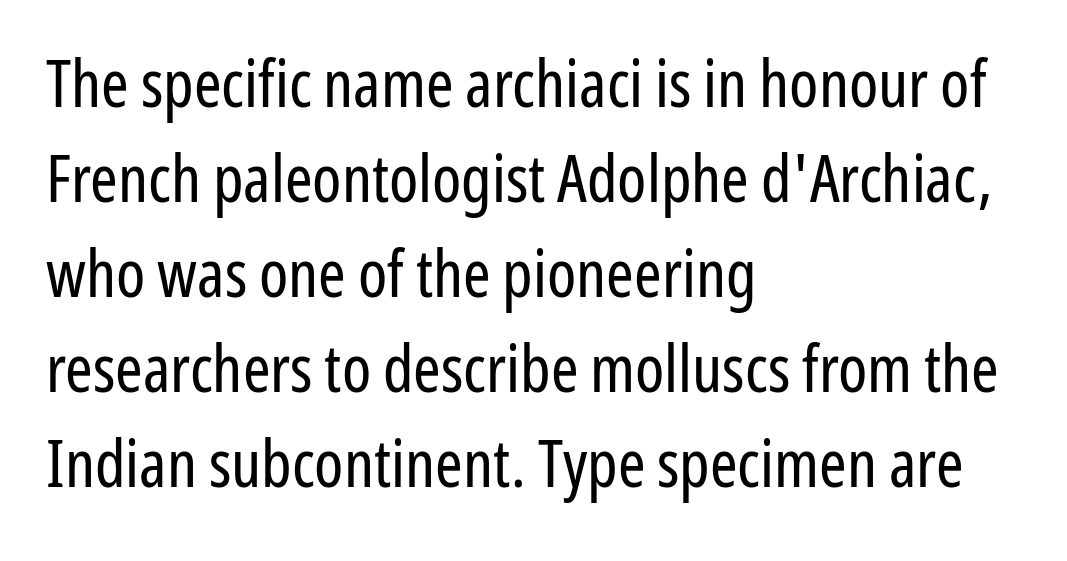
The letters advance in unequal steps, a hallmark of proportional type. Serifs: no, the terminals of the letterforms are clean. These lines were composed using upright roman letters. Where is the straight margin? On the left. This is not heavy type; no bold has been used. If you measured baseline to baseline, you'd find a middling distance.
